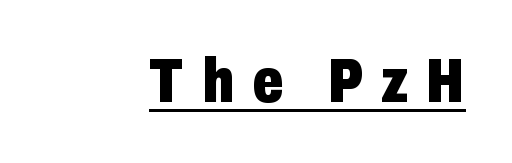
{"serif": "no", "italic": "no", "bold": "yes", "weight": "heavy", "width": "condensed", "stroke_contrast": "low", "x_height": "medium", "monospaced": "no", "underline": "yes", "letter_spacing": "wide", "letter_spacing_em": 0.29, "glyph_px": 62}
